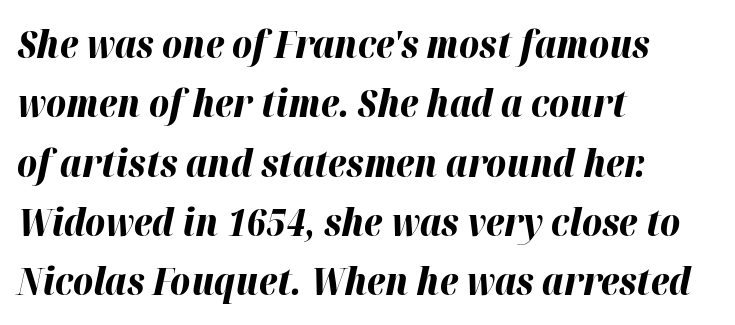
The image shows 38 px bold type, italic (leaning right); set left-aligned, normal line spacing (1.56x), normal letter spacing, not underlined; high stroke contrast and a medium x-height.
